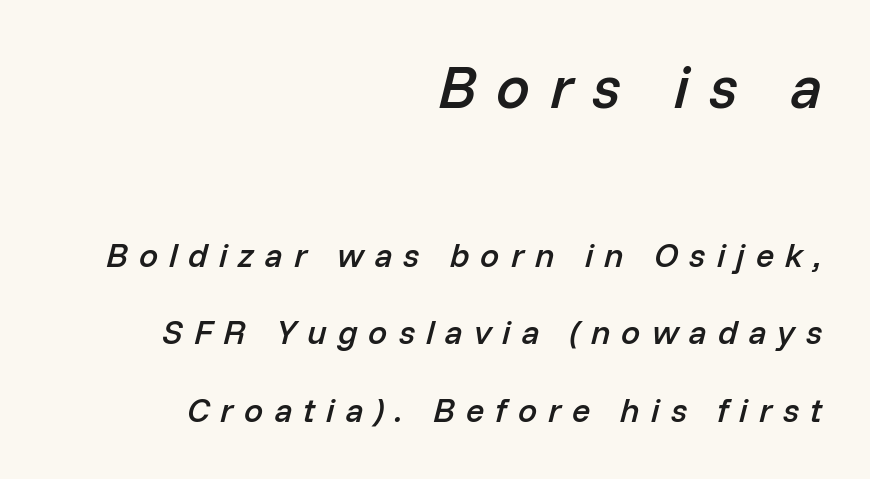
The foot of each line stays bare and open. Style check: oblique. Alignment: flush right. The tracking jumps out immediately: characters are airy and widely separated. You could fit nearly another row in the gap between these rows. You could not count columns in this text — the font is proportionally spaced.
